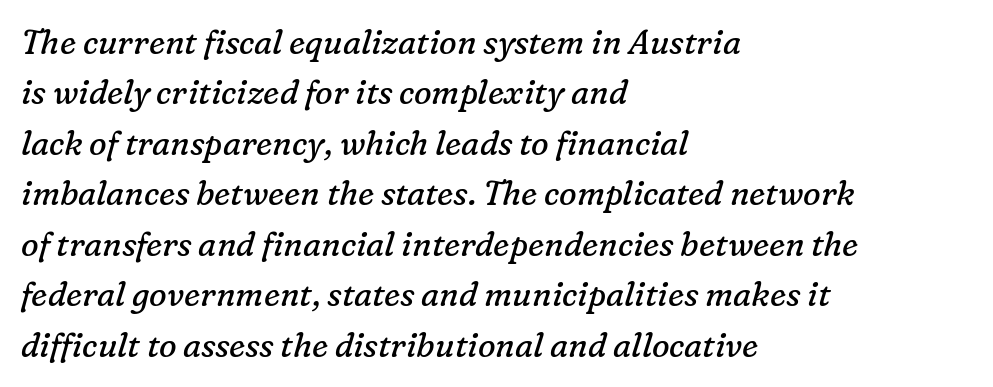
{"serif": "yes", "italic": "yes", "lean": "right", "slant_degrees": 16, "bold": "no", "weight": "regular", "width": "normal", "stroke_contrast": "low", "x_height": "medium", "monospaced": "no", "underline": "no", "align": "left", "line_spacing": "normal", "line_spacing_ratio": 1.53, "letter_spacing": "normal", "letter_spacing_em": 0.0, "glyph_px": 33}
